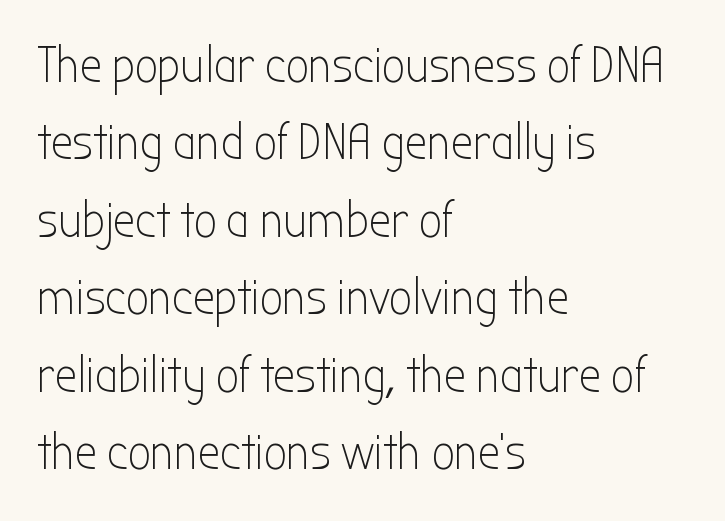
Q: Is the text bold? A: No.
Q: Is the text italic (slanted)? A: No, it is upright.
Q: Is the typeface a serif or a sans-serif typeface? A: Sans-serif.
Q: Is the text underlined? A: No.
Q: How is the paragraph aligned? A: Left-aligned.
Q: Is the spacing between letters normal or unusually wide? A: Normal.
Q: Is the spacing between lines tight, normal or loose? A: Normal.
Q: Width (condensed, normal, or wide)? A: Condensed.
Q: Stroke contrast? A: Low.
Q: x-height? A: Medium.
Q: Monospaced? A: No.
